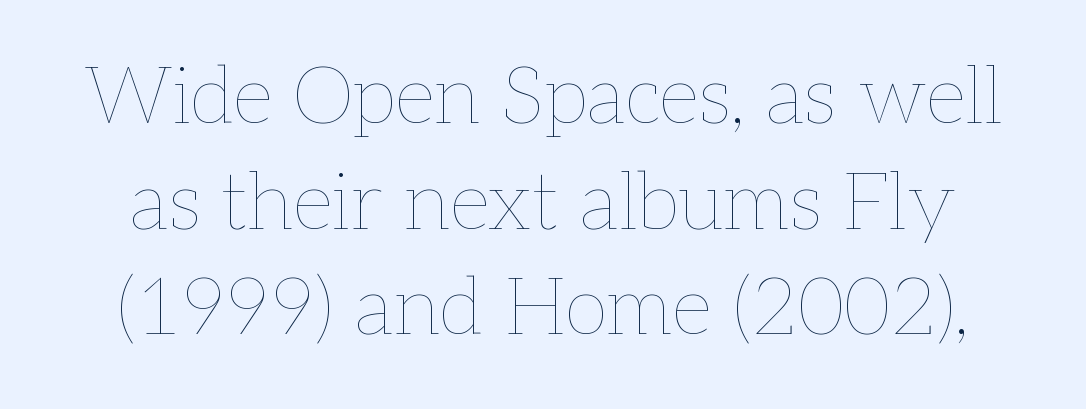
The image shows 80 px thin type, upright; set normal line spacing (1.32x), normal letter spacing, not underlined; low stroke contrast and a medium x-height.
